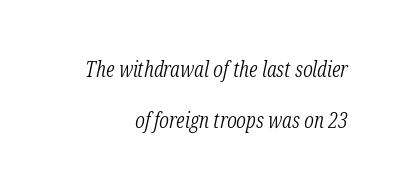
Q: Is the text bold? A: No.
Q: Is the text italic (slanted)? A: Yes, it leans right by about 12 degrees.
Q: Is the text underlined? A: No.
Q: How is the paragraph aligned? A: Right-aligned.
Q: Is the spacing between letters normal or unusually wide? A: Normal.
Q: Is the spacing between lines tight, normal or loose? A: Loose.
